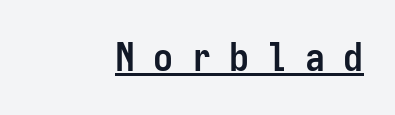
The image shows 40 px semibold, condensed sans-serif type, upright, monospaced; set right-aligned, unusually wide letter spacing (+0.45 em), underlined; low stroke contrast and a medium x-height.
